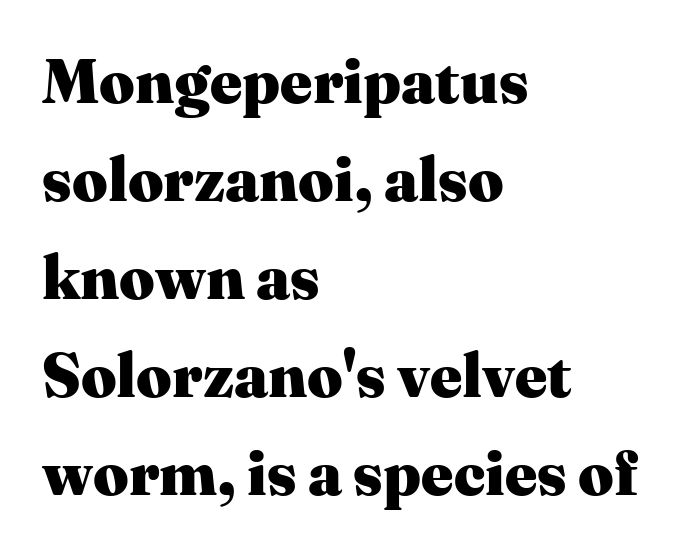
The letters sit at their default tracking, neither squeezed nor spread. The passage shown is typed in a proportional face where columns would drift. Each row of text sits above clean, open space. Typographically, this falls in the serif category. The text block is weighted toward the left margin, trailing off unevenly rightward.
